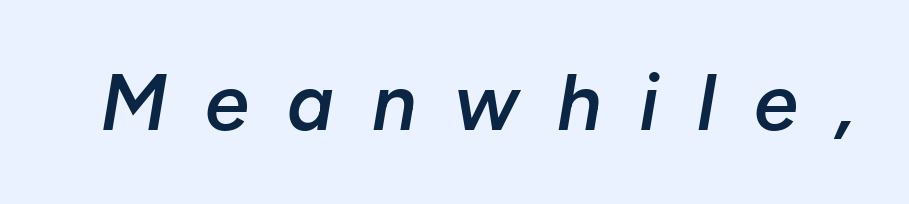
Every letter is mildly thick-stroked: semibold rather than bold. The rendering applies a slant to the glyphs. The strip under each line holds only bare page. The passage shown is typed in a proportional face where columns would drift. Here the glyphs are tracked loosely, breaking word shapes into spaced letters.
